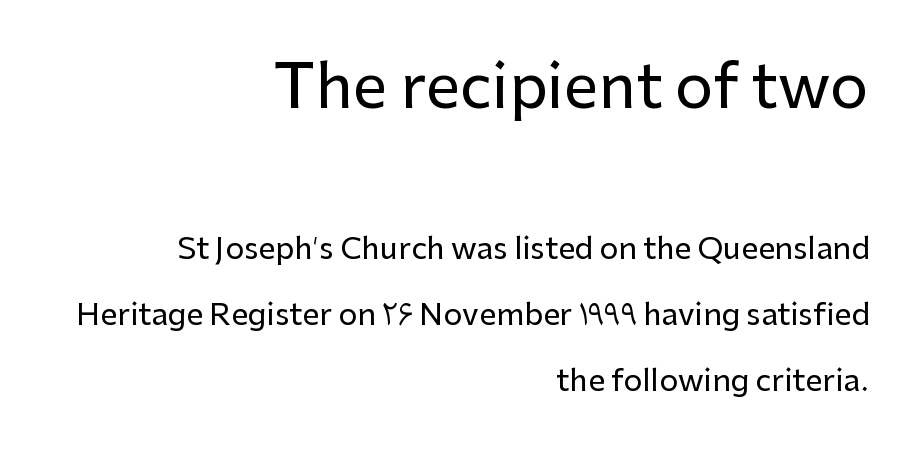
{"serif": "no", "italic": "no", "width": "normal", "stroke_contrast": "low", "x_height": "medium", "monospaced": "no", "underline": "no", "align": "right", "line_spacing": "loose", "line_spacing_ratio": 2.2, "letter_spacing": "normal", "letter_spacing_em": 0.0, "larger_block": "first", "size_ratio": 2.03, "glyph_px": 61}
